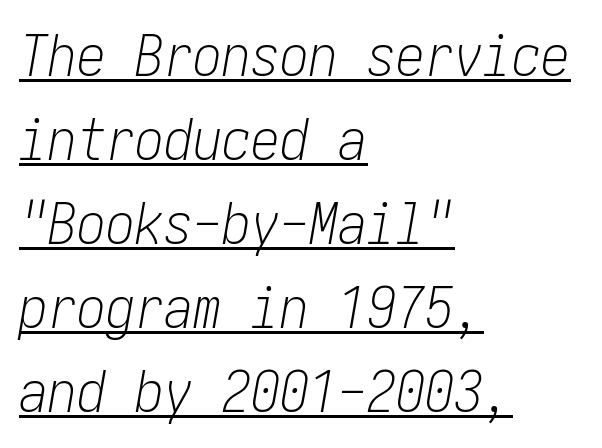
Q: Is the text bold? A: No.
Q: Is the text italic (slanted)? A: Yes, it leans right by about 10 degrees.
Q: Is the text underlined? A: Yes.
Q: How is the paragraph aligned? A: Left-aligned.
Q: Is the spacing between letters normal or unusually wide? A: Normal.
Q: Is the spacing between lines tight, normal or loose? A: Normal.
Q: Width (condensed, normal, or wide)? A: Condensed.
Q: Stroke contrast? A: Low.
Q: x-height? A: Medium.
